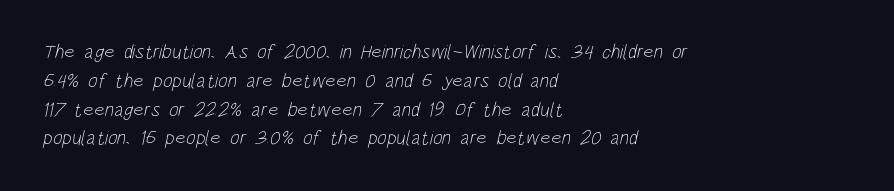
{"bold": "no", "underline": "no", "align": "left", "line_spacing": "normal", "line_spacing_ratio": 1.44, "letter_spacing": "normal", "letter_spacing_em": 0.0, "glyph_px": 20}
